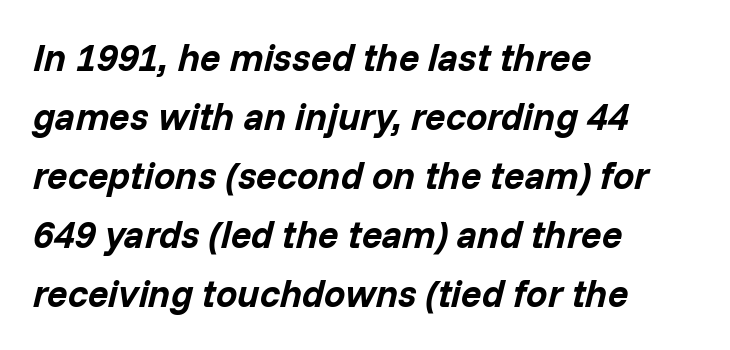
The image shows 38 px bold type, italic (leaning right); set left-aligned, normal line spacing (1.55x), normal letter spacing, not underlined; low stroke contrast and a medium x-height.
